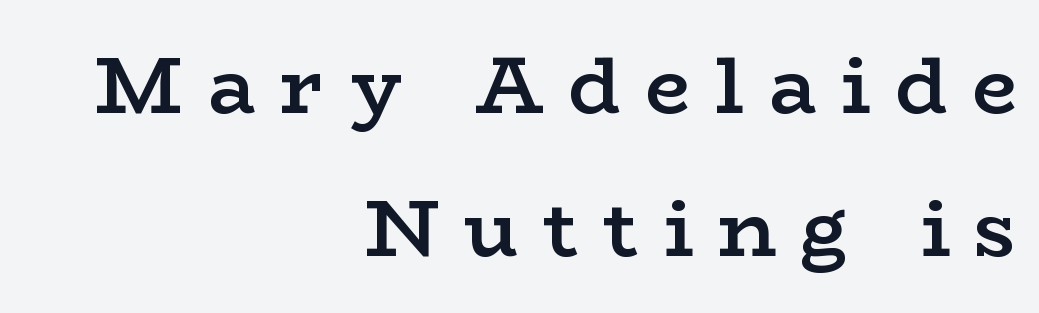
The image shows 80 px semibold, wide serif type, upright; set right-aligned, line spacing 1.79x, unusually wide letter spacing (+0.31 em), not underlined; low stroke contrast and a medium x-height.
